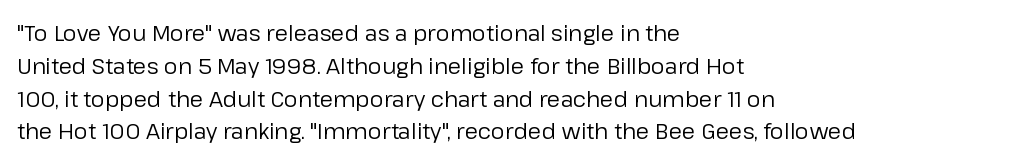
{"italic": "no", "bold": "no", "underline": "no", "align": "left", "line_spacing": "normal", "line_spacing_ratio": 1.49, "letter_spacing": "normal", "letter_spacing_em": 0.0, "glyph_px": 22}
